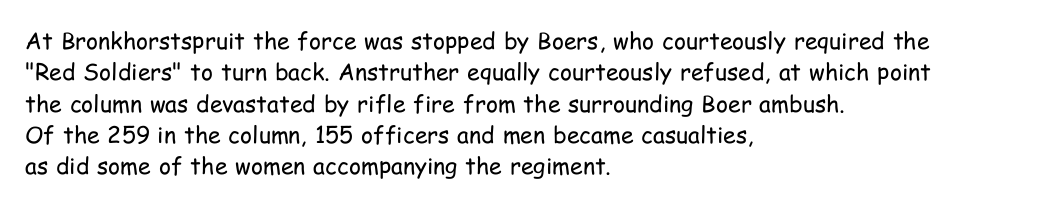
One glance says typical: line gaps are just what's usual. What stands out about the letter spacing? Nothing — it is the standard amount. This reads as an unemphasized weight, regular at the heaviest. The text block is weighted toward the left margin, trailing off unevenly rightward. Descender tails drop into unmarked territory. The specimen reads as upright at a glance.
